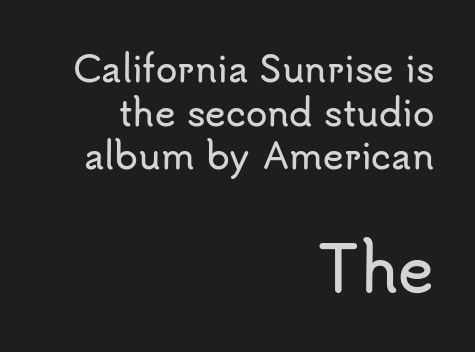
Summary of vertical rhythm: regular, with standard interline spacing. Words appear dense and cohesive because spacing is normal. The rendering uses natural spacing where letterforms have individual widths. The axis of the letterforms is exactly vertical.
